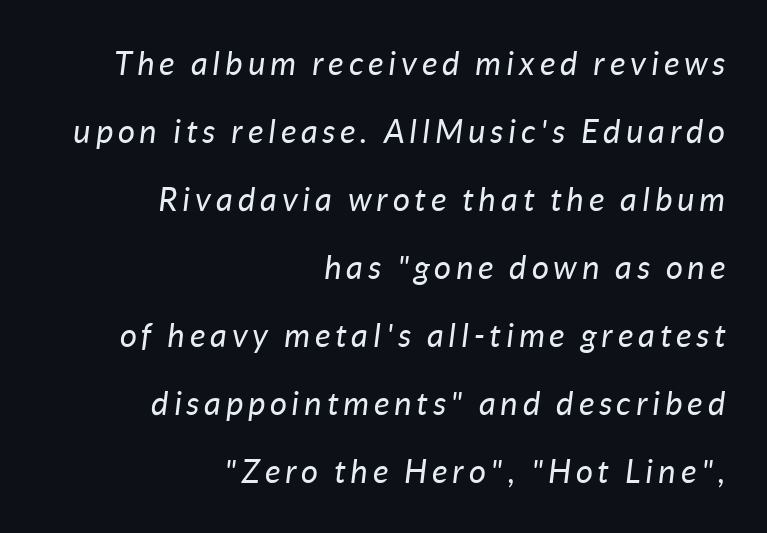
In CSS terms this would be text-align: right. Designer's note — italics engaged. These lines stand farther apart than default settings would place them. A light-to-regular cut is what we see here. Think of a printed novel: that variable character pitch is what you see here. A clean baseline with only descenders dipping below it.
